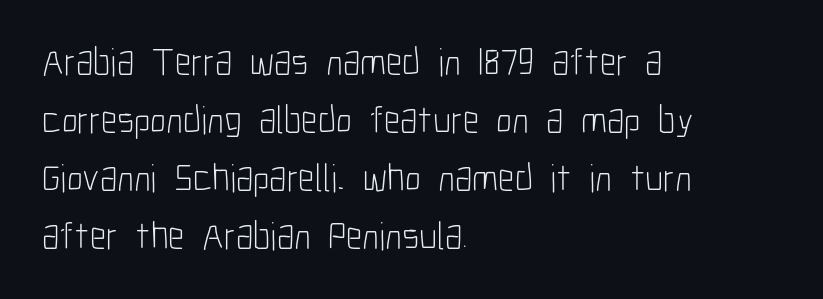
{"serif": "no", "italic": "no", "bold": "no", "weight": "light", "width": "condensed", "stroke_contrast": "low", "x_height": "medium", "monospaced": "no", "underline": "no", "align": "left", "line_spacing": "normal", "line_spacing_ratio": 1.49, "letter_spacing": "normal", "letter_spacing_em": 0.0, "glyph_px": 39}
